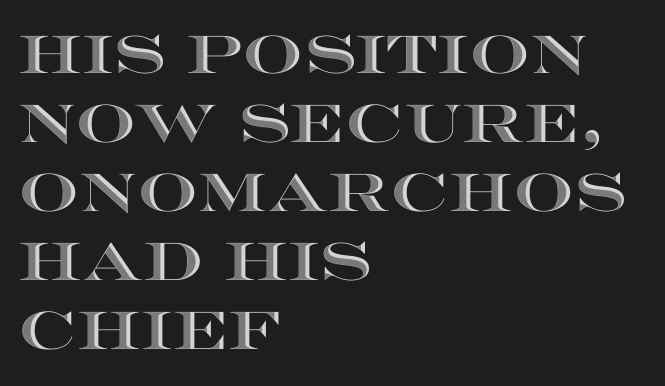
Q: Is the text italic (slanted)? A: No, it is upright.
Q: Is the text underlined? A: No.
Q: How is the paragraph aligned? A: Left-aligned.
Q: Is the spacing between letters normal or unusually wide? A: Normal.
Q: Is the spacing between lines tight, normal or loose? A: Normal.
Q: Width (condensed, normal, or wide)? A: Wide.
Q: x-height? A: Large.
Q: Monospaced? A: No.
